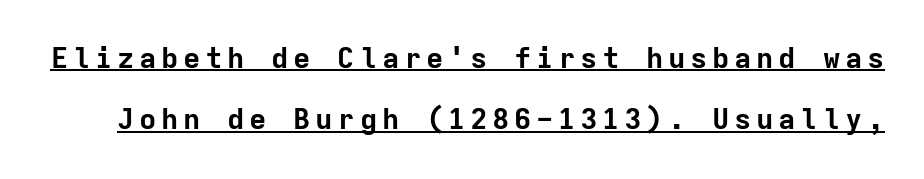
The rendering shows plain stroke endings on the letterforms — a sans-serif design. Is there much room between lines? Yes — plenty of vertical air separates them. A continuous stroke trails under the words, as in a hyperlink. Every stem runs plumb, perpendicular to the baseline. The letters march in equal steps, a hallmark of fixed-pitch type. Strokes here are thick enough to call this a true bold.
